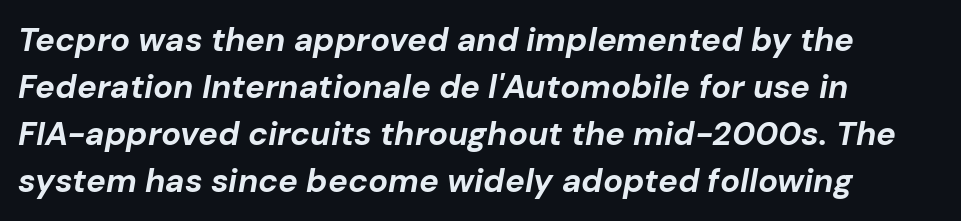
Q: Is the text bold? A: Yes.
Q: Is the text italic (slanted)? A: Yes, it leans right by about 10 degrees.
Q: Is the text underlined? A: No.
Q: How is the paragraph aligned? A: Left-aligned.
Q: Is the spacing between letters normal or unusually wide? A: Normal.
Q: Is the spacing between lines tight, normal or loose? A: Normal.
Q: Width (condensed, normal, or wide)? A: Normal.
Q: Stroke contrast? A: Low.
Q: x-height? A: Medium.
Q: Monospaced? A: No.
